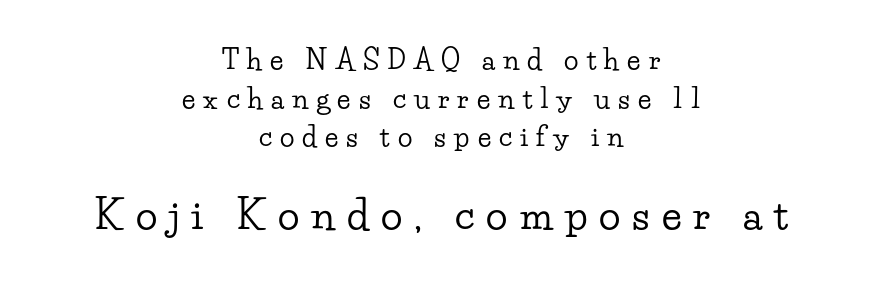
Is the block centered? Yes — each line is placed symmetrically about the middle. The space directly below the letters is spotless. Spacing verdict: proportional, widths tailored to each character. Two sizes are in play, and the larger belongs to the second block. Look at the tracking — it's clearly loosened, letters drifting apart.
